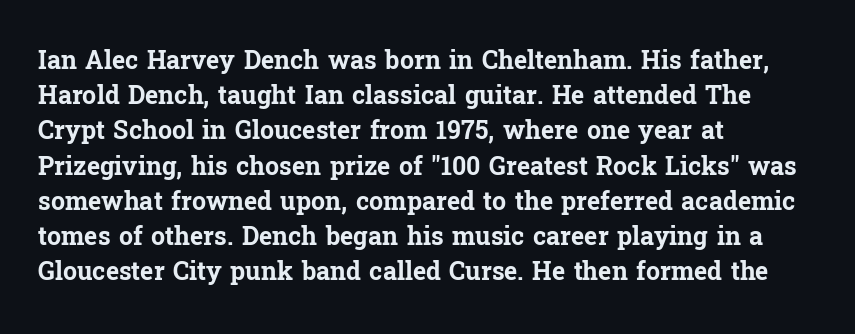
Q: Is the text bold? A: Yes.
Q: Is the text italic (slanted)? A: No, it is upright.
Q: Is the text underlined? A: No.
Q: How is the paragraph aligned? A: Left-aligned.
Q: Is the spacing between letters normal or unusually wide? A: Normal.
Q: Is the spacing between lines tight, normal or loose? A: Normal.
